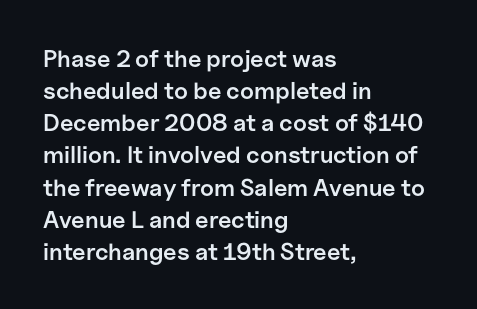
{"italic": "no", "bold": "semi", "underline": "no", "align": "left", "line_spacing": "normal", "line_spacing_ratio": 1.34, "letter_spacing": "normal", "letter_spacing_em": 0.0, "glyph_px": 24}
